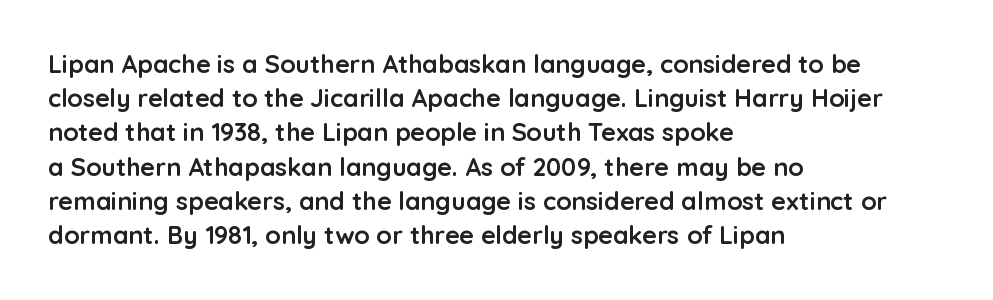
The lines in this sample share a left origin and differ only in where they stop. Summary of vertical rhythm: regular, with standard interline spacing. Italic: no, the glyphs are upright roman. The letterforms sit shoulder to shoulder at normal distance. Set as a true bold cut, around the 700 mark. The baseline area is clear.
